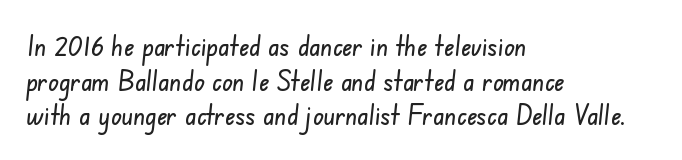
Q: Is the typeface a serif or a sans-serif typeface? A: Sans-serif.
Q: Is the text underlined? A: No.
Q: How is the paragraph aligned? A: Left-aligned.
Q: Is the spacing between letters normal or unusually wide? A: Normal.
Q: Width (condensed, normal, or wide)? A: Condensed.
Q: Stroke contrast? A: Low.
Q: x-height? A: Small.
Q: Monospaced? A: No.
